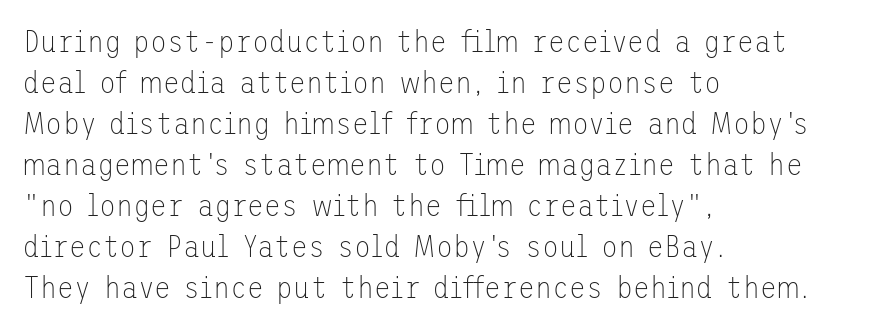
The image shows 31 px thin sans-serif type, upright; set left-aligned, normal line spacing (1.32x), normal letter spacing, not underlined; low stroke contrast and a medium x-height.
